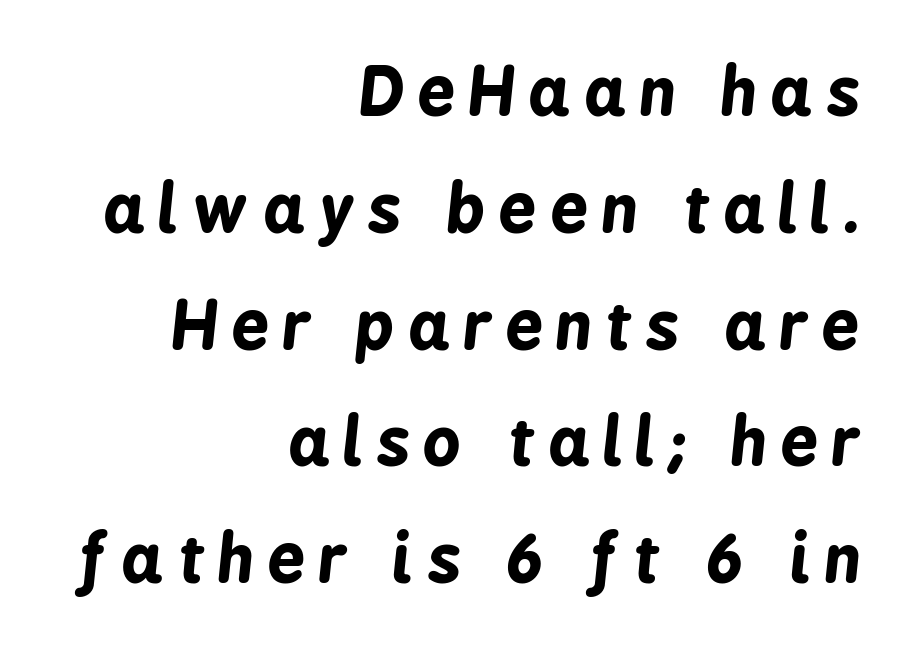
{"italic": "yes", "lean": "right", "slant_degrees": 6, "bold": "yes", "weight": "bold", "width": "condensed", "stroke_contrast": "low", "x_height": "medium", "monospaced": "no", "underline": "no", "align": "right", "line_spacing_ratio": 1.77, "letter_spacing": "wide", "letter_spacing_em": 0.21, "glyph_px": 66}
